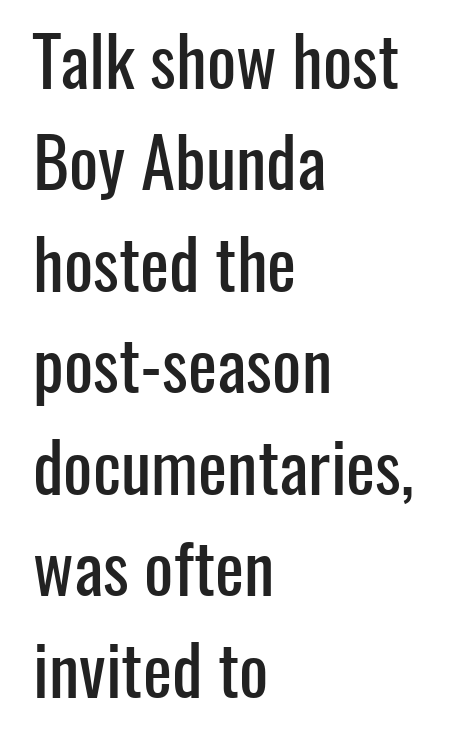
The image shows 69 px condensed sans-serif type, upright; set left-aligned, normal line spacing (1.47x), normal letter spacing, not underlined; low stroke contrast and a medium x-height.
